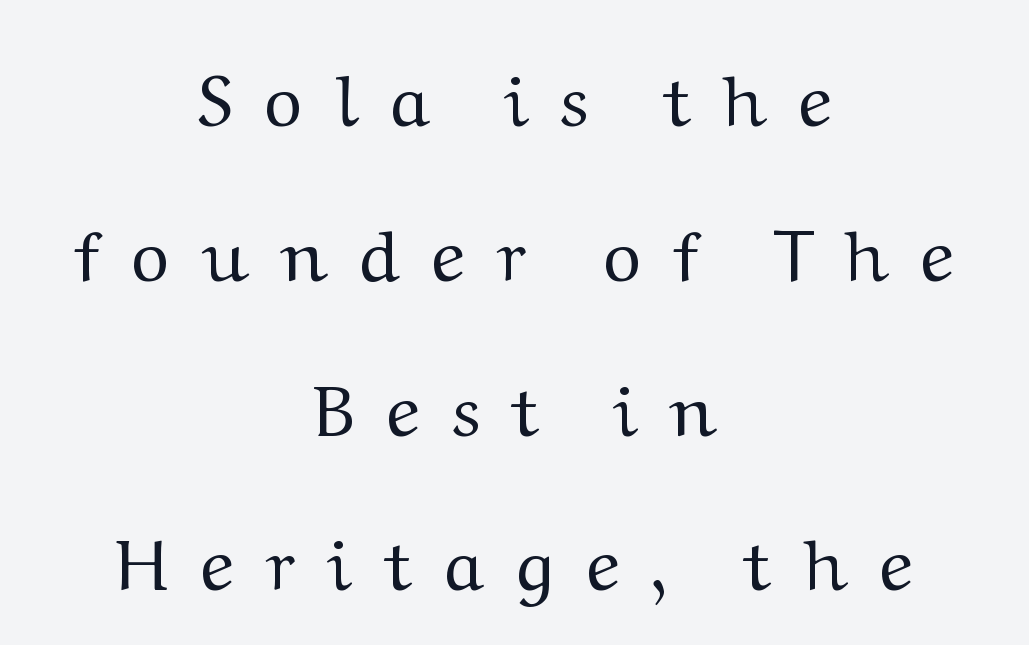
The image shows 73 px regular-weight, wide serif type, upright; set centered, loose line spacing (2.12x), unusually wide letter spacing (+0.44 em), not underlined; medium stroke contrast and a medium x-height.
